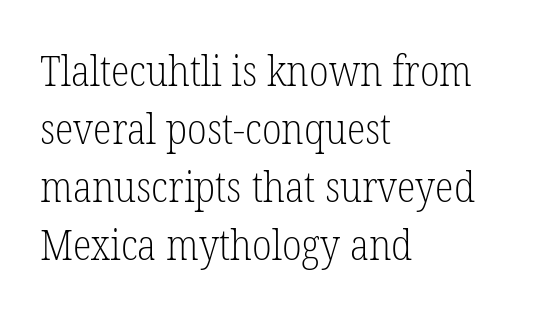
Q: Is the text bold? A: No.
Q: Is the text italic (slanted)? A: No, it is upright.
Q: Is the typeface a serif or a sans-serif typeface? A: Serif.
Q: Is the text underlined? A: No.
Q: How is the paragraph aligned? A: Left-aligned.
Q: Is the spacing between letters normal or unusually wide? A: Normal.
Q: Is the spacing between lines tight, normal or loose? A: Normal.
Q: Width (condensed, normal, or wide)? A: Condensed.
Q: Stroke contrast? A: Low.
Q: x-height? A: Medium.
Q: Monospaced? A: No.
